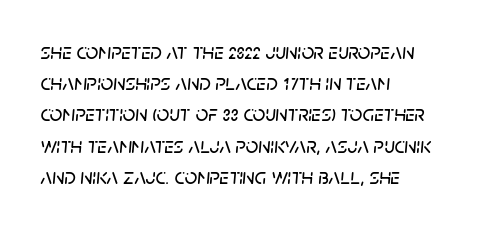
{"italic": "yes", "lean": "right", "slant_degrees": 5, "underline": "no", "align": "left", "line_spacing": "normal", "line_spacing_ratio": 1.42, "letter_spacing": "normal", "letter_spacing_em": 0.0, "glyph_px": 22}
